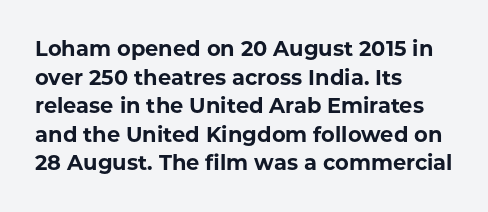
Notice how descenders clear the ascenders below comfortably — that's standard leading. Clear beneath every line of the passage. These lines are set flush left with a ragged right edge. The type sits square on the baseline with zero lean. Each word holds together tightly as a unit, with standard inter-letter gaps.
